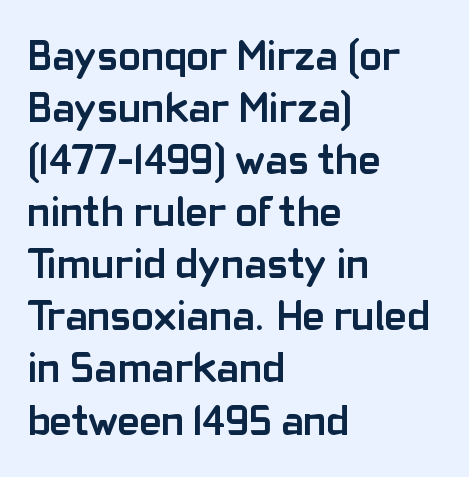
Q: Is the text bold? A: Yes.
Q: Is the text italic (slanted)? A: No, it is upright.
Q: Is the typeface a serif or a sans-serif typeface? A: Sans-serif.
Q: Is the text underlined? A: No.
Q: How is the paragraph aligned? A: Left-aligned.
Q: Is the spacing between letters normal or unusually wide? A: Normal.
Q: Width (condensed, normal, or wide)? A: Normal.
Q: Stroke contrast? A: Low.
Q: x-height? A: Medium.
Q: Monospaced? A: No.
